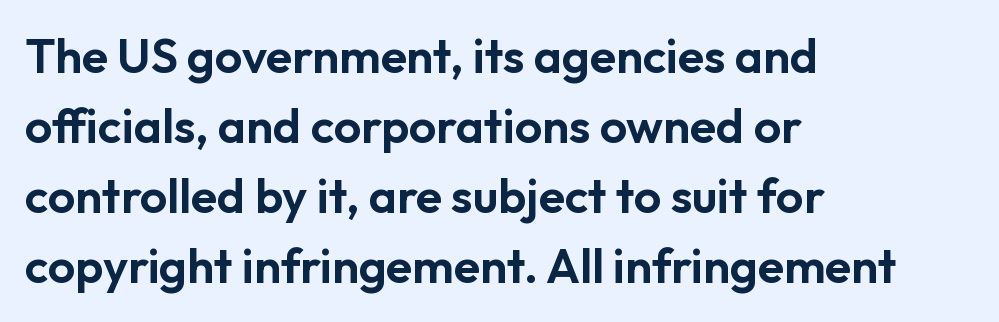
Q: Is the text italic (slanted)? A: No, it is upright.
Q: Is the typeface a serif or a sans-serif typeface? A: Sans-serif.
Q: Is the text underlined? A: No.
Q: How is the paragraph aligned? A: Left-aligned.
Q: Is the spacing between letters normal or unusually wide? A: Normal.
Q: Is the spacing between lines tight, normal or loose? A: Normal.
Q: Width (condensed, normal, or wide)? A: Normal.
Q: Stroke contrast? A: Low.
Q: x-height? A: Medium.
Q: Monospaced? A: No.
